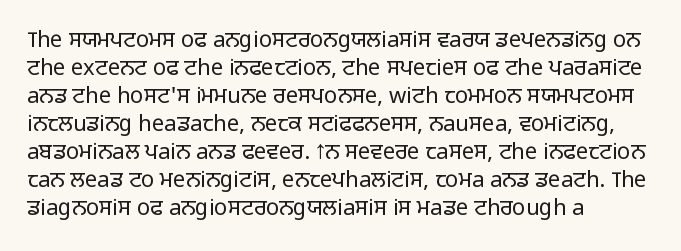
{"italic": "no", "bold": "no", "underline": "no", "align": "left", "line_spacing": "normal", "line_spacing_ratio": 1.27, "letter_spacing": "normal", "letter_spacing_em": 0.0, "glyph_px": 22}
